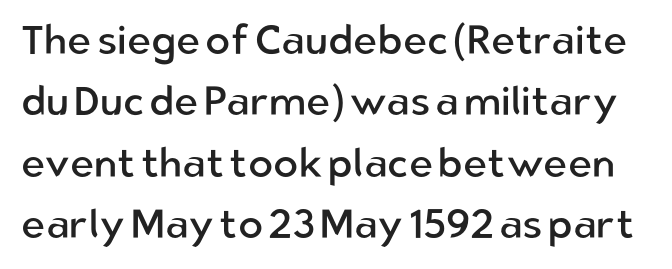
Q: Is the text bold? A: No.
Q: Is the text italic (slanted)? A: No, it is upright.
Q: Is the typeface a serif or a sans-serif typeface? A: Sans-serif.
Q: Is the text underlined? A: No.
Q: Is the spacing between letters normal or unusually wide? A: Normal.
Q: Is the spacing between lines tight, normal or loose? A: Normal.
Q: Width (condensed, normal, or wide)? A: Normal.
Q: Stroke contrast? A: Low.
Q: x-height? A: Medium.
Q: Monospaced? A: No.
